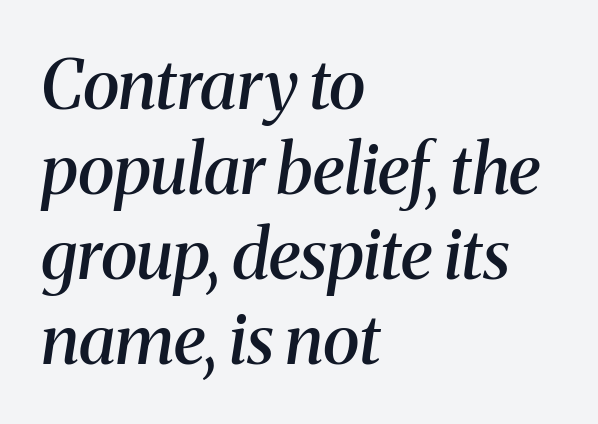
The specimen omits any rule beneath the text block's lines. The passage shown is typed in a proportional face where columns would drift. The horizontal fit of the characters is conventional and even. Its strokes are somewhat broadened, the hallmark of semibold type. Reading down the block, your eye returns to a fixed left position each line. Classification — serif.
